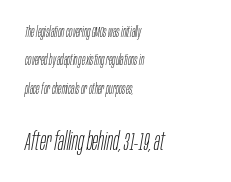
The rendering anchors every line to the left-hand side. Weight: in the light-to-regular range. Note: smaller setting up top, larger setting below. The specimen reads as italic at a glance. The space between consecutive lines is lavish. The horizontal fit of the characters is conventional and even.
